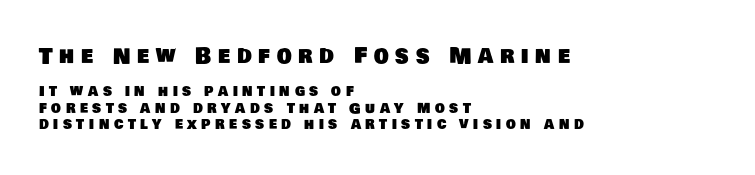
The image shows 21 px text type; set left-aligned, line spacing 1.17x, unusually wide letter spacing (+0.32 em), not underlined; the first (top) block is 1.5x larger.
